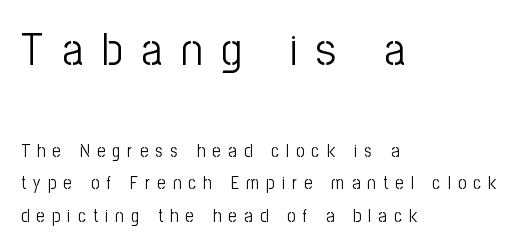
Q: Is the text bold? A: No.
Q: Is the text italic (slanted)? A: No, it is upright.
Q: Is the typeface a serif or a sans-serif typeface? A: Sans-serif.
Q: Is the text underlined? A: No.
Q: How is the paragraph aligned? A: Left-aligned.
Q: Is the spacing between letters normal or unusually wide? A: Unusually wide.
Q: Which block of text is set in a larger size, the first (top) or the second (bottom)? A: The first (top) one.
Q: Width (condensed, normal, or wide)? A: Condensed.
Q: Stroke contrast? A: Low.
Q: x-height? A: Medium.
Q: Monospaced? A: No.
